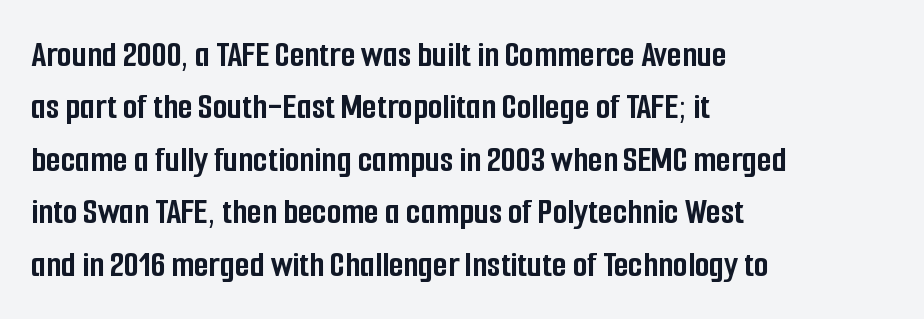
Students, note that the glyphs here touch the page at normal intervals. The space directly below the letters is spotless. Normally led — the rows are evenly, conventionally spaced. A typesetter would call this proportional, since set widths differ per character.
